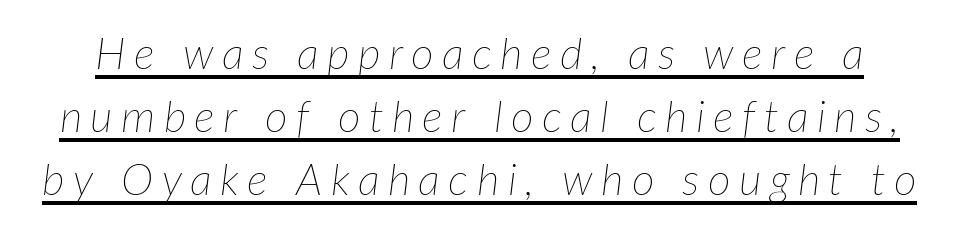
{"italic": "yes", "lean": "right", "slant_degrees": 7, "bold": "no", "weight": "thin", "width": "normal", "stroke_contrast": "low", "x_height": "medium", "monospaced": "no", "underline": "yes", "line_spacing": "normal", "line_spacing_ratio": 1.43, "glyph_px": 44}
